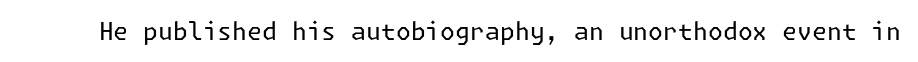
Only glyphs here, with clear space below each row. Notice how the stems are strictly vertical — no italics here. Between one letter and the next there's only the usual sliver of space. Is this a heavy cut? Hardly; it is regular or lighter.
